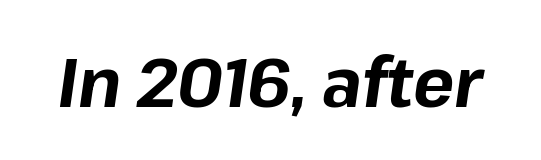
Only glyphs here, with clear space below each row. These lines keep a tight, regular rhythm from letter to letter. Varying glyph widths throughout — classic text-font behaviour. Yep, that's italic — everything's leaning.
